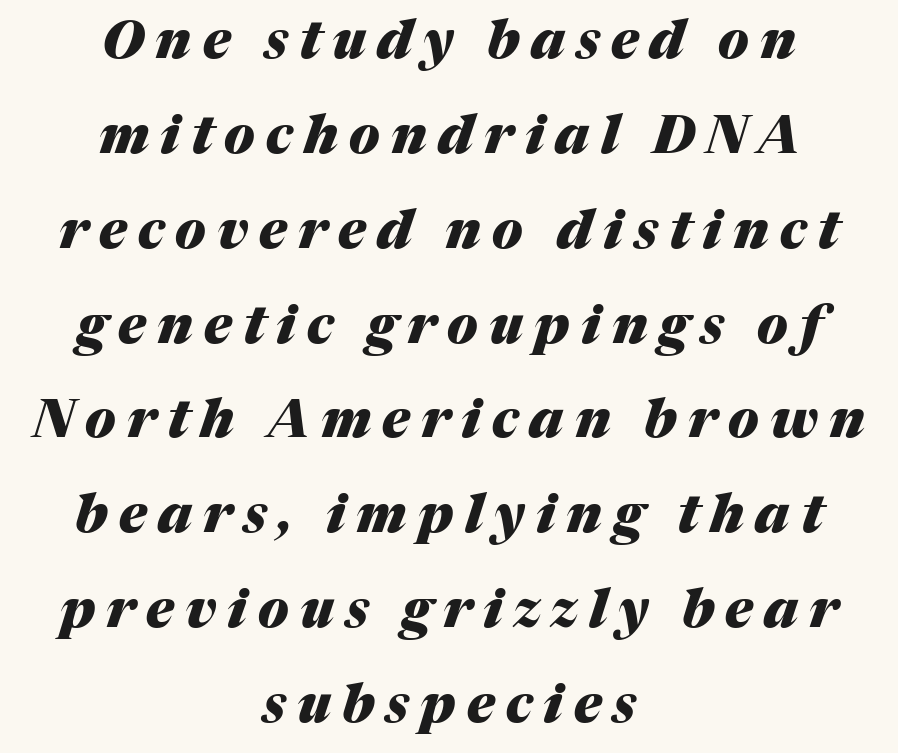
{"italic": "yes", "lean": "right", "slant_degrees": 17, "bold": "yes", "weight": "heavy", "width": "normal", "stroke_contrast": "medium", "x_height": "medium", "monospaced": "no", "underline": "no", "align": "center", "line_spacing_ratio": 1.79, "letter_spacing": "wide", "letter_spacing_em": 0.21, "glyph_px": 53}
